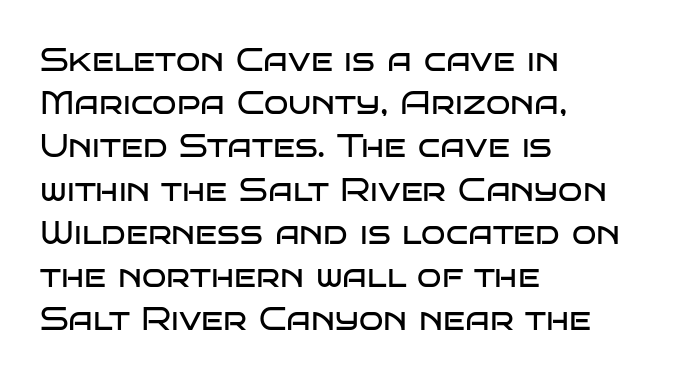
Q: Is the text bold? A: No.
Q: Is the text italic (slanted)? A: No, it is upright.
Q: Is the typeface a serif or a sans-serif typeface? A: Sans-serif.
Q: Is the text underlined? A: No.
Q: How is the paragraph aligned? A: Left-aligned.
Q: Is the spacing between letters normal or unusually wide? A: Normal.
Q: Is the spacing between lines tight, normal or loose? A: Normal.
Q: Width (condensed, normal, or wide)? A: Wide.
Q: Stroke contrast? A: Low.
Q: x-height? A: Large.
Q: Monospaced? A: No.
